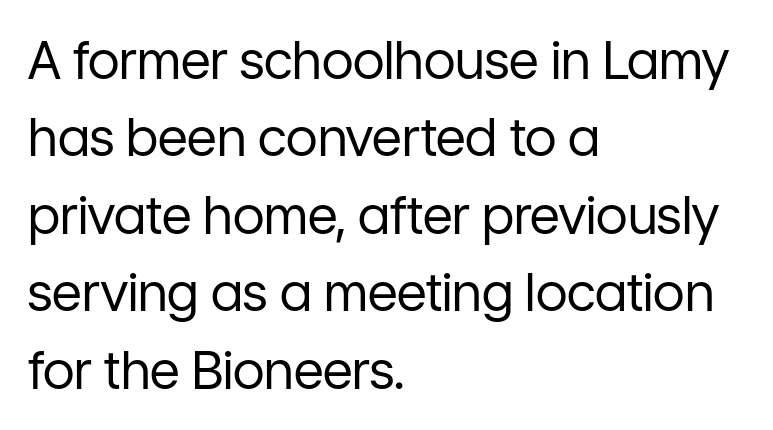
The words here are not underlined. The rag falls on the right side of this text block. Does the leading feel generous? No, just average. The passage shown is typed in a proportional face where columns would drift. The letters stand upright; this is a roman face. Weight: in the light-to-regular range.
